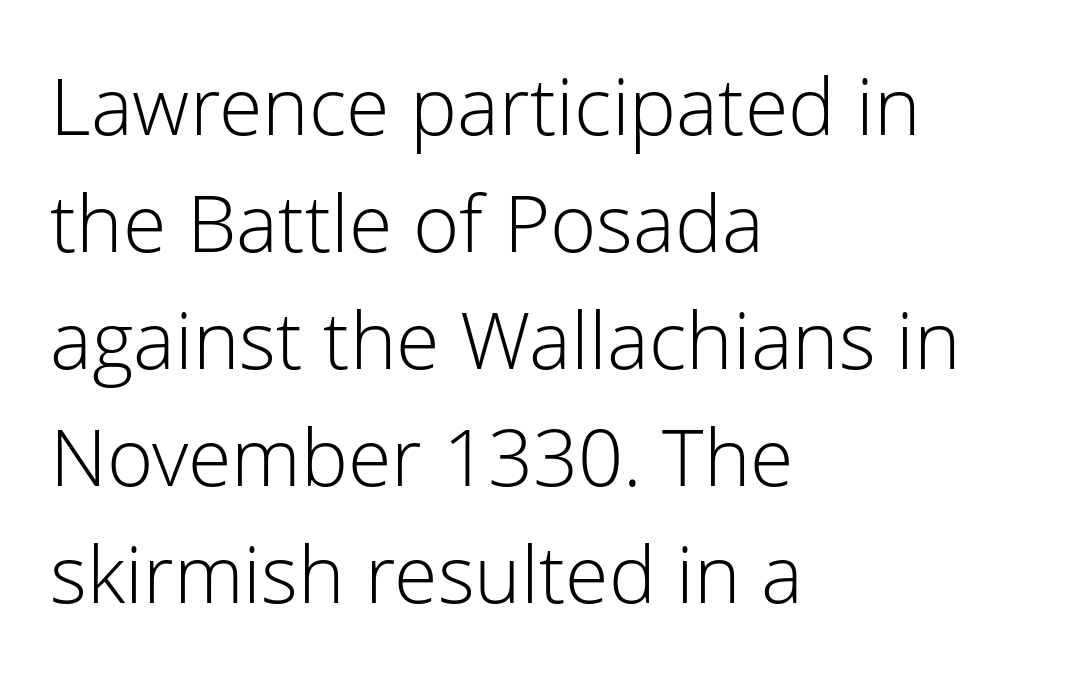
The typeface has the unassuming heft of standard copy or less. Think of a printed novel: that variable character pitch is what you see here. Vertical spacing — default. Look at the tracking — it's just the regular setting, nothing added. If you drew a ruler down the left edge, every line would touch it.
